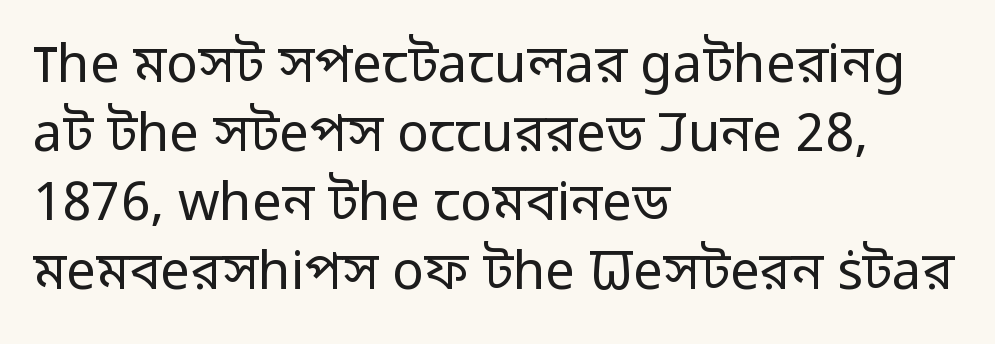
Q: Is the text bold? A: No.
Q: Is the text italic (slanted)? A: No, it is upright.
Q: Is the typeface a serif or a sans-serif typeface? A: Sans-serif.
Q: Is the text underlined? A: No.
Q: How is the paragraph aligned? A: Left-aligned.
Q: Is the spacing between letters normal or unusually wide? A: Normal.
Q: Is the spacing between lines tight, normal or loose? A: Normal.
Q: Width (condensed, normal, or wide)? A: Normal.
Q: Stroke contrast? A: Low.
Q: x-height? A: Medium.
Q: Monospaced? A: No.
